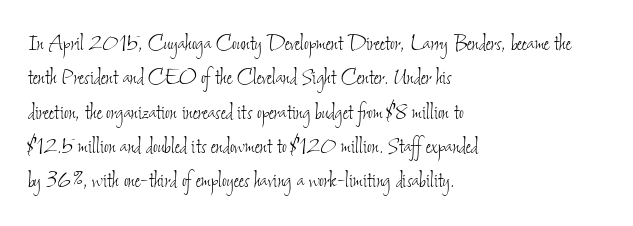
The image shows 26 px text type; set left-aligned, normal line spacing (1.32x), normal letter spacing, not underlined.
